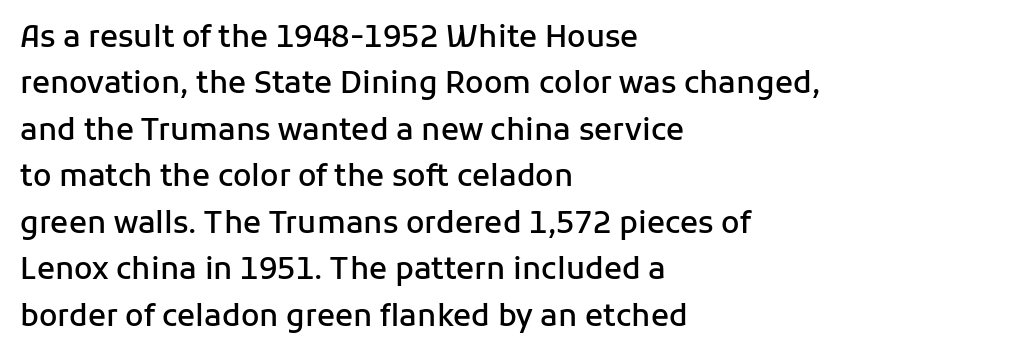
Nothing unusual about the tracking: characters are spaced as the font intends. Type without underlining. Horizontal alignment here is leftward, the default for most running prose. Serif or sans? Sans — the stroke terminals are bare.
